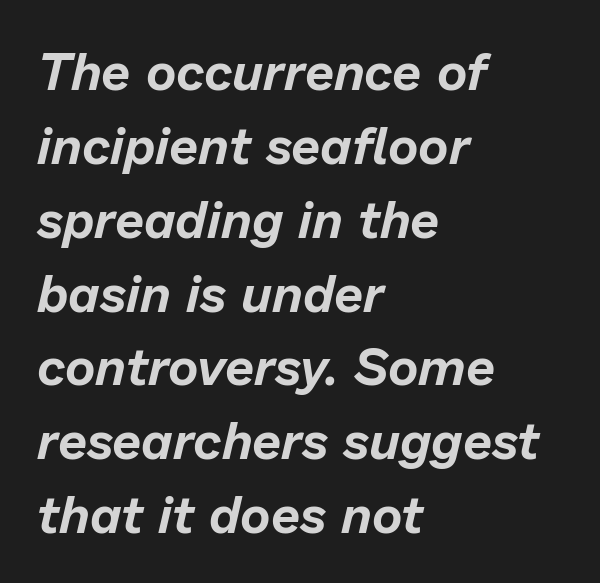
Honestly, there is no underline to notice here at all. In terms of letterspacing, this is plain default setting. It's the slanting kind of type. Normally led — the rows are evenly, conventionally spaced. The face used here is proportionally spaced, like ordinary book or web type.
